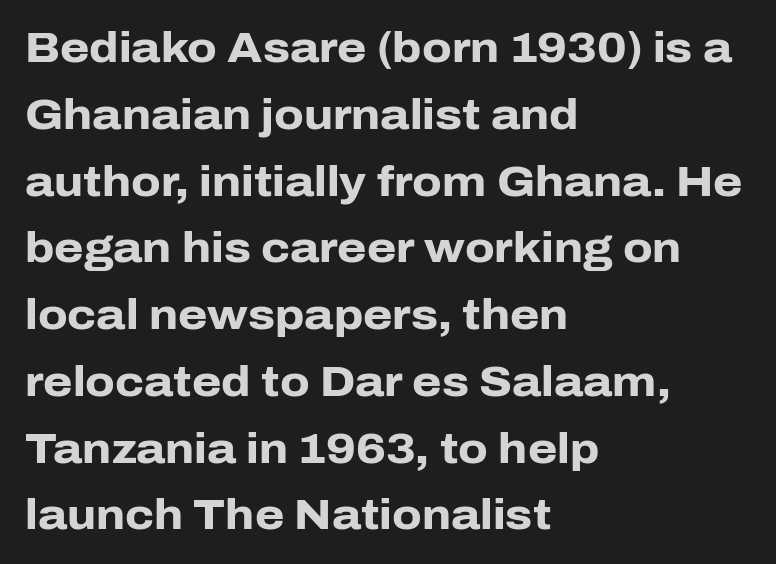
Q: Is the text bold? A: Yes.
Q: Is the text italic (slanted)? A: No, it is upright.
Q: Is the typeface a serif or a sans-serif typeface? A: Sans-serif.
Q: Is the text underlined? A: No.
Q: How is the paragraph aligned? A: Left-aligned.
Q: Is the spacing between letters normal or unusually wide? A: Normal.
Q: Is the spacing between lines tight, normal or loose? A: Normal.
Q: Width (condensed, normal, or wide)? A: Normal.
Q: Stroke contrast? A: Low.
Q: x-height? A: Medium.
Q: Monospaced? A: No.
